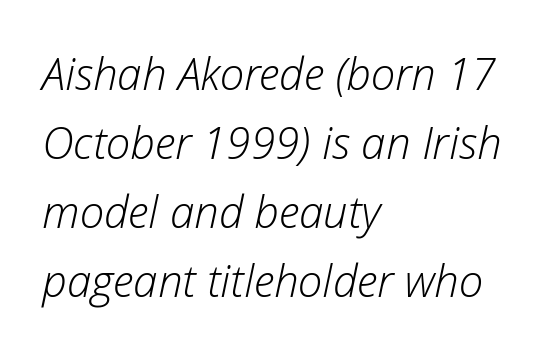
{"italic": "yes", "lean": "right", "slant_degrees": 12, "bold": "no", "weight": "light", "width": "normal", "stroke_contrast": "low", "x_height": "medium", "monospaced": "no", "underline": "no", "align": "left", "line_spacing": "normal", "line_spacing_ratio": 1.57, "letter_spacing": "normal", "letter_spacing_em": 0.0, "glyph_px": 44}
